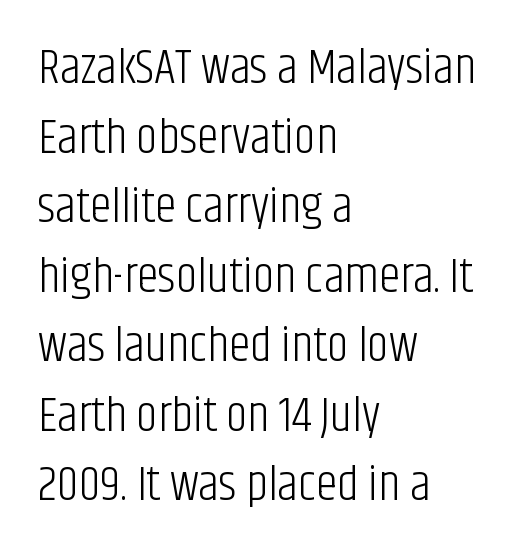
The image shows 49 px light, condensed sans-serif type, upright; set left-aligned, normal line spacing (1.42x), normal letter spacing, not underlined; low stroke contrast and a large x-height.
